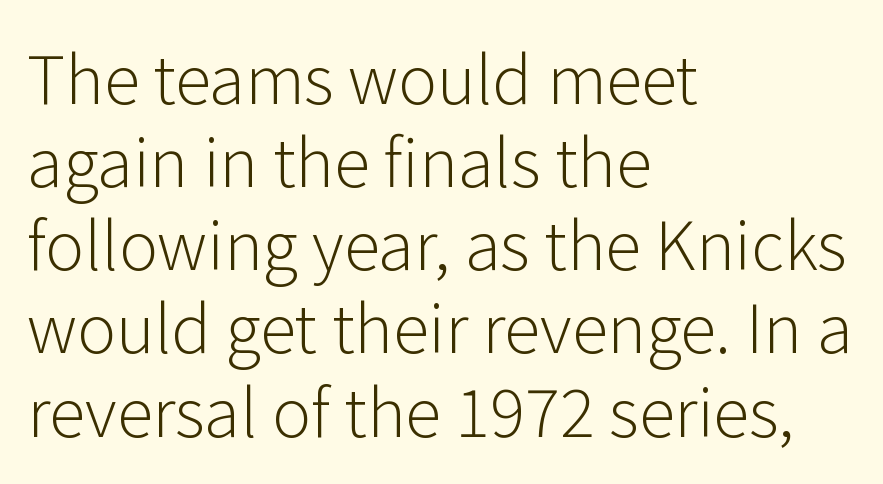
Q: Is the text bold? A: No.
Q: Is the text italic (slanted)? A: No, it is upright.
Q: Is the typeface a serif or a sans-serif typeface? A: Sans-serif.
Q: Is the text underlined? A: No.
Q: How is the paragraph aligned? A: Left-aligned.
Q: Is the spacing between letters normal or unusually wide? A: Normal.
Q: Is the spacing between lines tight, normal or loose? A: Normal.
Q: Width (condensed, normal, or wide)? A: Normal.
Q: Stroke contrast? A: Low.
Q: x-height? A: Medium.
Q: Monospaced? A: No.
